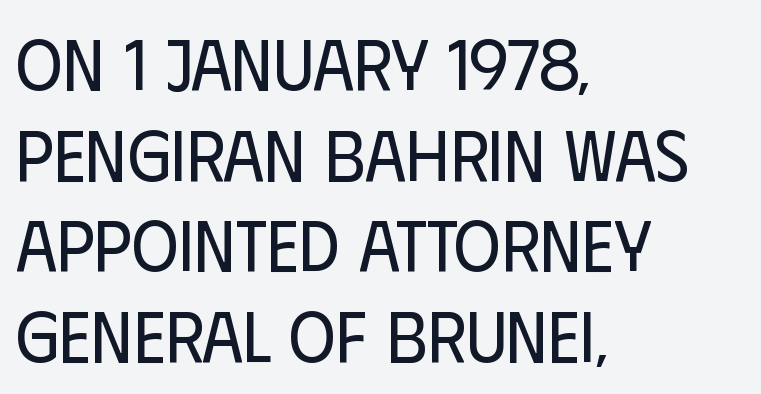
Q: Is the text bold? A: No.
Q: Is the text italic (slanted)? A: No, it is upright.
Q: Is the typeface a serif or a sans-serif typeface? A: Sans-serif.
Q: Is the text underlined? A: No.
Q: How is the paragraph aligned? A: Left-aligned.
Q: Is the spacing between letters normal or unusually wide? A: Normal.
Q: Is the spacing between lines tight, normal or loose? A: Normal.
Q: Width (condensed, normal, or wide)? A: Condensed.
Q: Stroke contrast? A: Low.
Q: x-height? A: Large.
Q: Monospaced? A: No.
